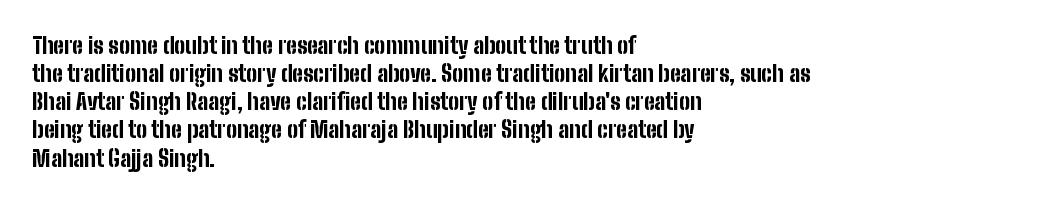
The passage is arranged the way most books set body copy — flush left. No word sits above an underline. Nobody touched the tracking dial on this one. Stroke thickness is high; the sample reads as a true bold.
